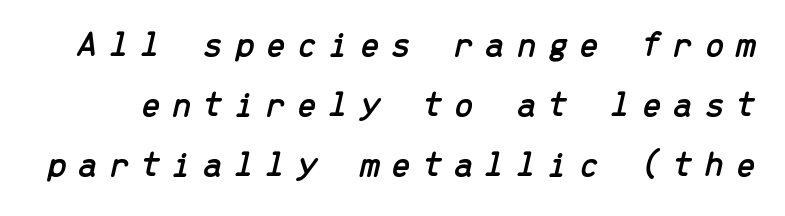
The image shows 36 px text type, italic (leaning right), monospaced; set normal line spacing (1.67x), unusually wide letter spacing (+0.31 em), not underlined; low stroke contrast and a medium x-height.
